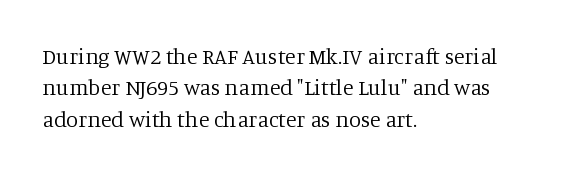
Q: Is the text bold? A: No.
Q: Is the text italic (slanted)? A: No, it is upright.
Q: Is the text underlined? A: No.
Q: How is the paragraph aligned? A: Left-aligned.
Q: Is the spacing between letters normal or unusually wide? A: Normal.
Q: Is the spacing between lines tight, normal or loose? A: Normal.
